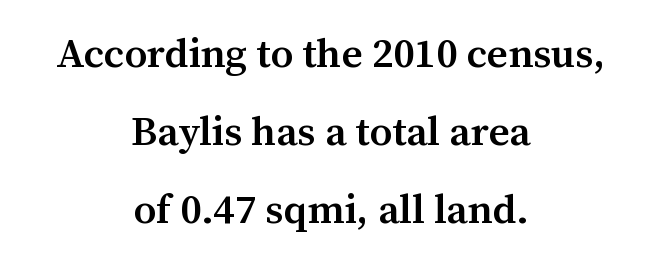
The image shows 41 px semibold serif type, upright; set centered, loose line spacing (1.9x), normal letter spacing, not underlined; medium stroke contrast and a medium x-height.
